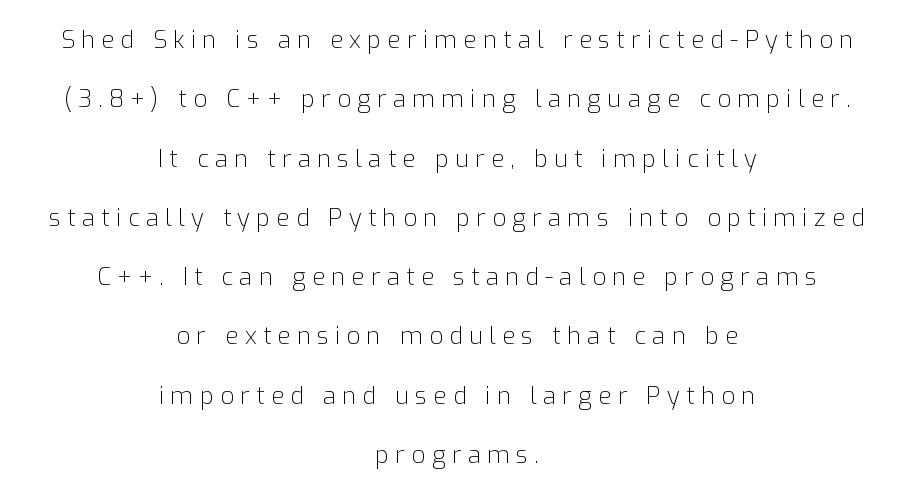
Q: Is the text bold? A: No.
Q: Is the text italic (slanted)? A: No, it is upright.
Q: Is the text underlined? A: No.
Q: How is the paragraph aligned? A: Centered.
Q: Is the spacing between letters normal or unusually wide? A: Unusually wide.
Q: Is the spacing between lines tight, normal or loose? A: Loose.
